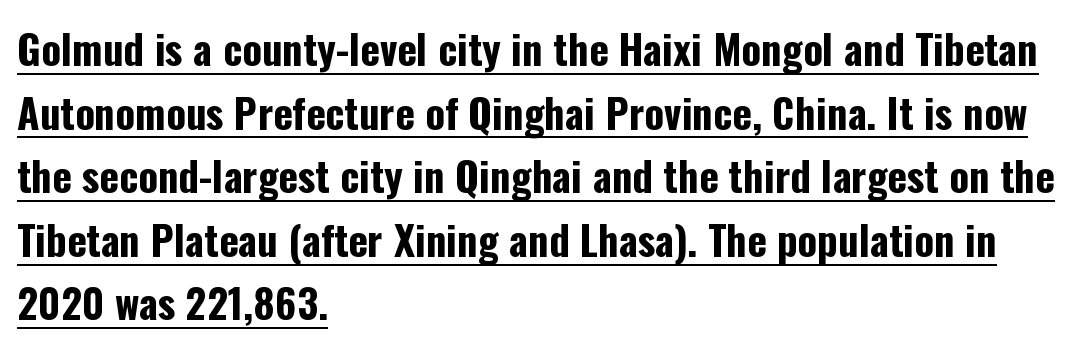
This sample is left-justified, so line endings fall wherever the words run out. Evenly set lines give the paragraph a standard silhouette. The font family rendered here belongs to the sans-serif group. Heavy-handed strokes throughout: this text is bold. Here the designer chose a conventional face with non-uniform glyph widths. Honestly, the underline is the first thing you notice here.
